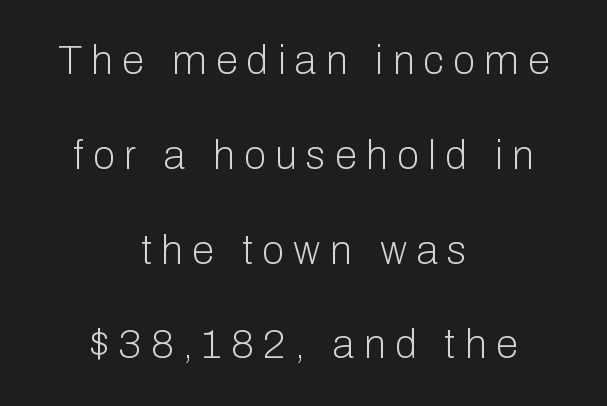
{"serif": "no", "italic": "no", "bold": "no", "weight": "light", "width": "normal", "stroke_contrast": "low", "x_height": "medium", "monospaced": "no", "underline": "no", "align": "center", "line_spacing": "loose", "line_spacing_ratio": 2.37, "letter_spacing": "wide", "letter_spacing_em": 0.24, "glyph_px": 40}
